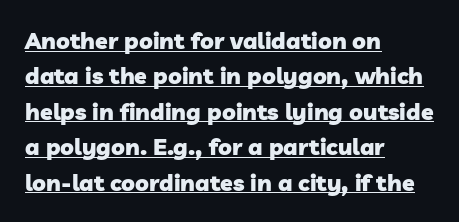
This is underlined copy, the kind a proofreader might mark for attention. Does the copy run flush right? No — it runs flush left. The rows are spaced the way most documents space them. No extra tracking has been applied to these lines. The glyphs have the mass of a bold cut.
